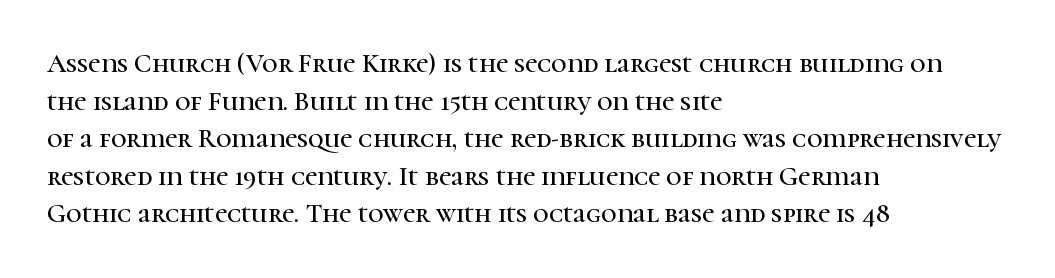
Plain, unruled lines of type. The lines in this sample share a left origin and differ only in where they stop. The specimen reads as upright at a glance. Letter spacing: default. If you measured baseline to baseline, you'd find a middling distance.
